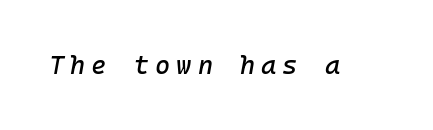
{"italic": "yes", "lean": "right", "slant_degrees": 10, "underline": "no", "letter_spacing": "wide", "letter_spacing_em": 0.23, "glyph_px": 26}
